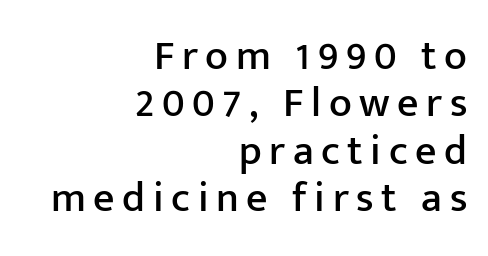
{"serif": "no", "italic": "no", "width": "normal", "stroke_contrast": "low", "x_height": "medium", "monospaced": "no", "underline": "no", "align": "right", "line_spacing": "tight", "line_spacing_ratio": 1.13, "glyph_px": 42}
